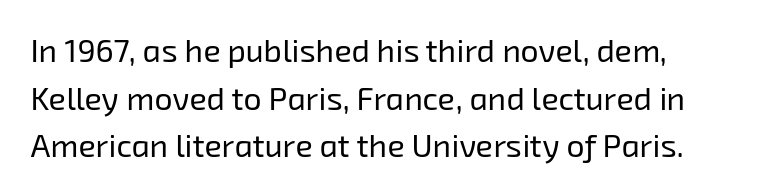
{"serif": "no", "bold": "no", "weight": "regular", "width": "normal", "stroke_contrast": "low", "x_height": "medium", "monospaced": "no", "underline": "no", "align": "left", "line_spacing": "normal", "line_spacing_ratio": 1.49, "letter_spacing": "normal", "letter_spacing_em": 0.0, "glyph_px": 32}
